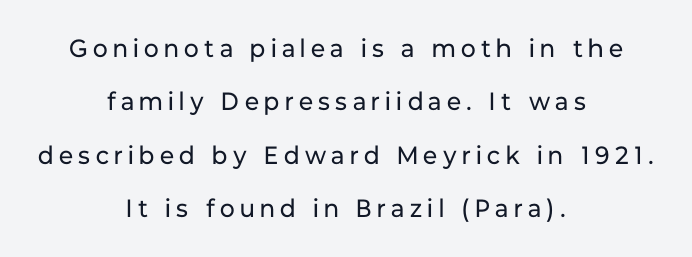
Q: Is the text bold? A: No.
Q: Is the text italic (slanted)? A: No, it is upright.
Q: Is the text underlined? A: No.
Q: How is the paragraph aligned? A: Centered.
Q: Is the spacing between letters normal or unusually wide? A: Unusually wide.
Q: Is the spacing between lines tight, normal or loose? A: Loose.
